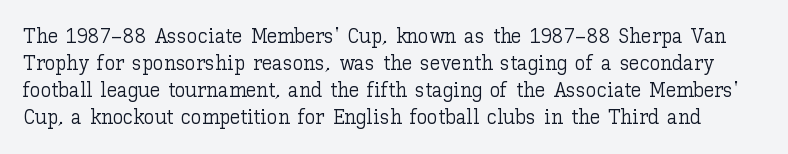
Q: Is the text bold? A: No.
Q: Is the text italic (slanted)? A: No, it is upright.
Q: Is the text underlined? A: No.
Q: Is the spacing between letters normal or unusually wide? A: Normal.
Q: Is the spacing between lines tight, normal or loose? A: Normal.
